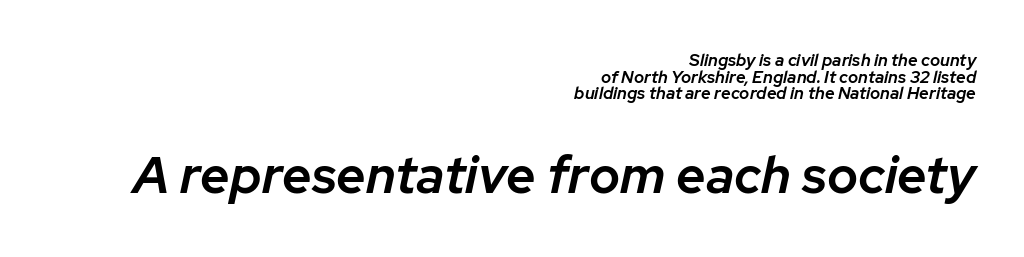
{"italic": "yes", "lean": "right", "slant_degrees": 12, "bold": "semi", "weight": "semibold", "width": "normal", "stroke_contrast": "low", "x_height": "medium", "monospaced": "no", "underline": "no", "align": "right", "line_spacing": "tight", "line_spacing_ratio": 0.98, "letter_spacing": "normal", "letter_spacing_em": 0.0, "larger_block": "second", "size_ratio": 3.06, "glyph_px": 52}
